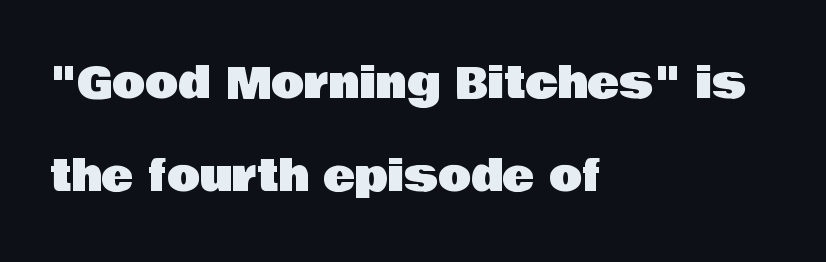
{"serif": "no", "italic": "no", "width": "normal", "stroke_contrast": "low", "x_height": "large", "monospaced": "no", "underline": "no", "align": "left", "line_spacing": "loose", "line_spacing_ratio": 2.17, "letter_spacing": "normal", "letter_spacing_em": 0.0, "glyph_px": 43}
